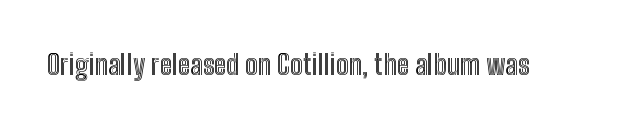
Q: Is the text italic (slanted)? A: No, it is upright.
Q: Is the text underlined? A: No.
Q: Is the spacing between letters normal or unusually wide? A: Normal.
Q: Width (condensed, normal, or wide)? A: Condensed.
Q: x-height? A: Medium.
Q: Monospaced? A: No.
